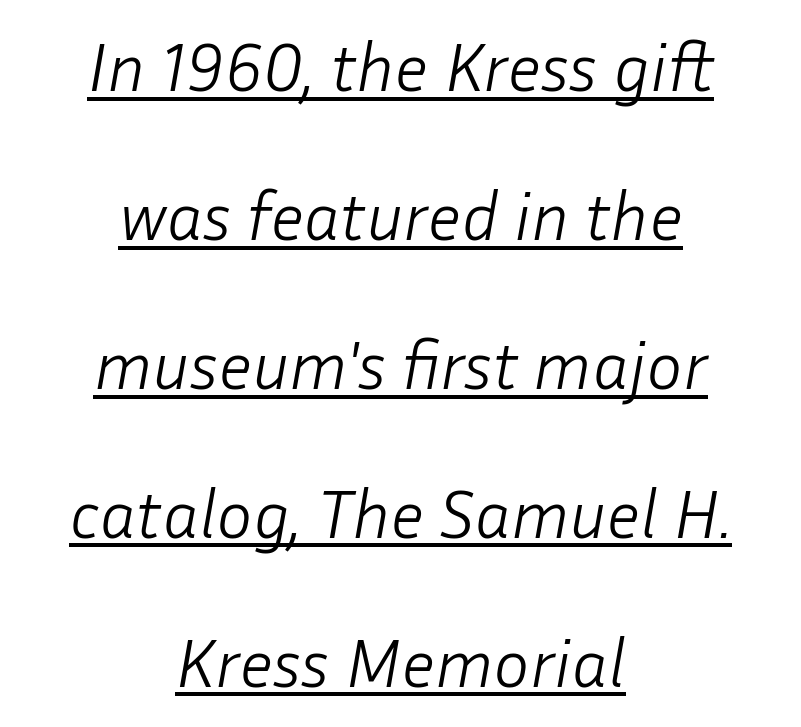
Looking at the ascenders, they clearly lean. This sample carries an underscore along the baseline area. The face used here is proportionally spaced, like ordinary book or web type. Nothing unusual about the tracking: characters are spaced as the font intends. The face looks like a standard text weight, possibly lighter.
